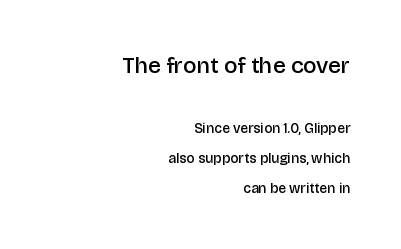
Q: Is the text bold? A: Semi-bold.
Q: Is the text italic (slanted)? A: No, it is upright.
Q: Is the text underlined? A: No.
Q: How is the paragraph aligned? A: Right-aligned.
Q: Is the spacing between letters normal or unusually wide? A: Normal.
Q: Is the spacing between lines tight, normal or loose? A: Loose.
Q: Which block of text is set in a larger size, the first (top) or the second (bottom)? A: The first (top) one.
